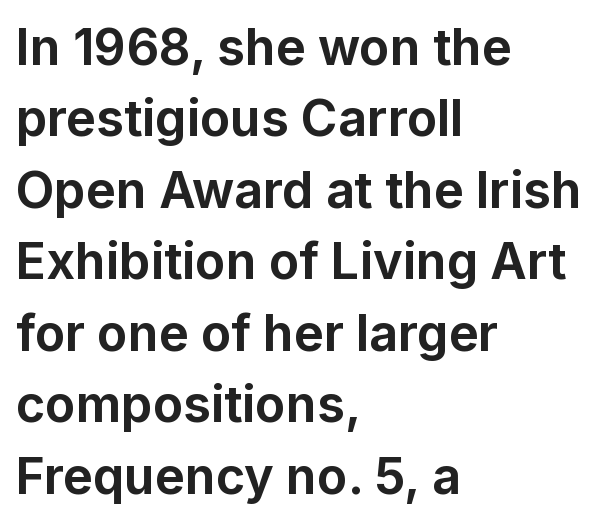
Are there feet on the stems? There aren't — it's a sans. Looks like regular typesetting: each glyph gets only the width it needs. When letters stand straight like this, we call the style roman or upright. Notice how the passage keeps a crisp vertical edge on the left only.
